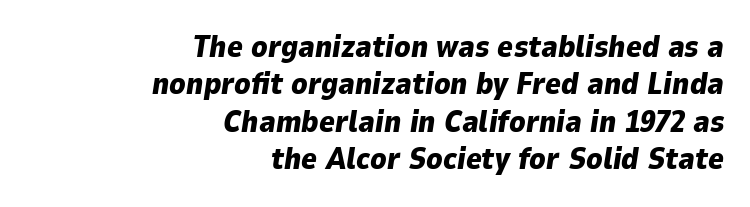
The image shows 30 px heavy type, italic (leaning right); set right-aligned, normal line spacing (1.25x), normal letter spacing, not underlined; low stroke contrast and a medium x-height.
